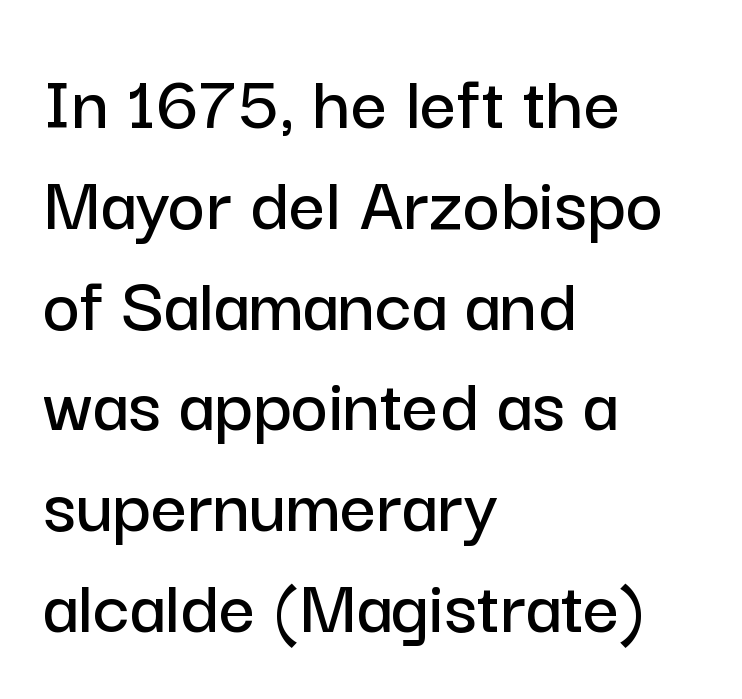
The image shows 80 px sans-serif type, upright; set left-aligned, normal line spacing (1.26x), normal letter spacing, not underlined; low stroke contrast and a medium x-height.
